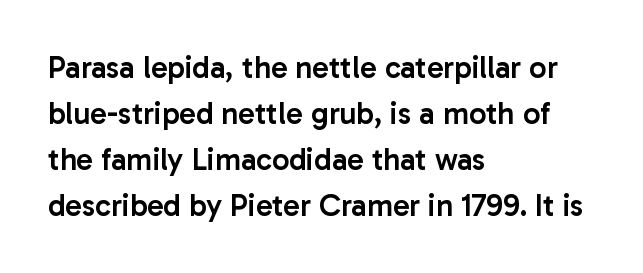
The image shows 31 px semibold sans-serif type, upright; set left-aligned, normal line spacing (1.48x), normal letter spacing, not underlined; low stroke contrast and a medium x-height.
